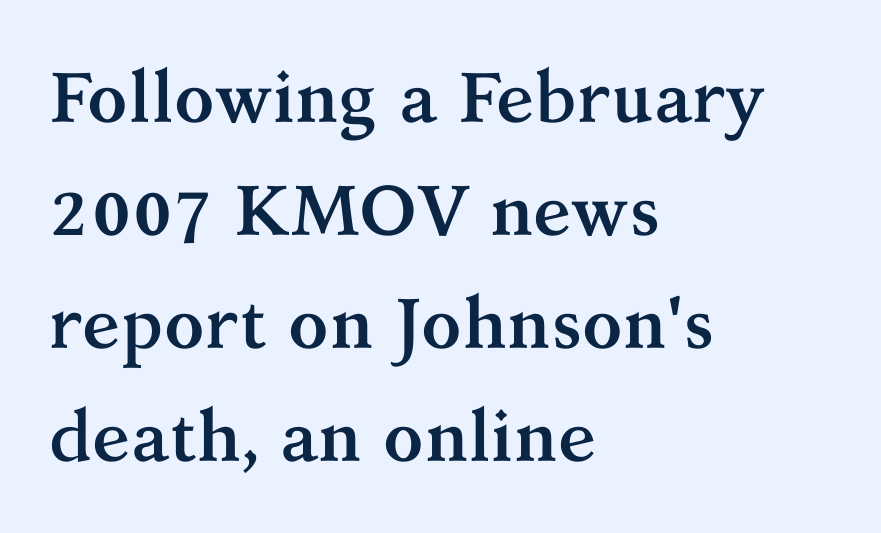
Q: Is the text bold? A: Yes.
Q: Is the text italic (slanted)? A: No, it is upright.
Q: Is the typeface a serif or a sans-serif typeface? A: Serif.
Q: Is the text underlined? A: No.
Q: How is the paragraph aligned? A: Left-aligned.
Q: Is the spacing between letters normal or unusually wide? A: Normal.
Q: Is the spacing between lines tight, normal or loose? A: Normal.
Q: Width (condensed, normal, or wide)? A: Normal.
Q: Stroke contrast? A: Medium.
Q: x-height? A: Medium.
Q: Monospaced? A: No.
